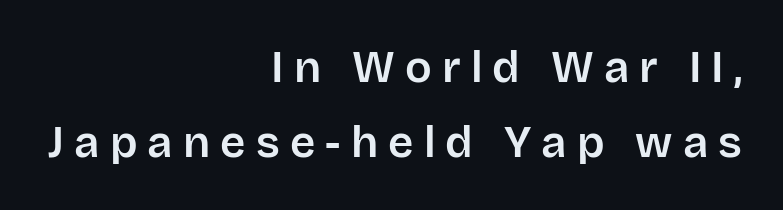
Q: Is the text italic (slanted)? A: No, it is upright.
Q: Is the typeface a serif or a sans-serif typeface? A: Sans-serif.
Q: Is the text underlined? A: No.
Q: How is the paragraph aligned? A: Right-aligned.
Q: Is the spacing between letters normal or unusually wide? A: Unusually wide.
Q: Is the spacing between lines tight, normal or loose? A: Normal.
Q: Width (condensed, normal, or wide)? A: Normal.
Q: Stroke contrast? A: Low.
Q: x-height? A: Large.
Q: Monospaced? A: No.
